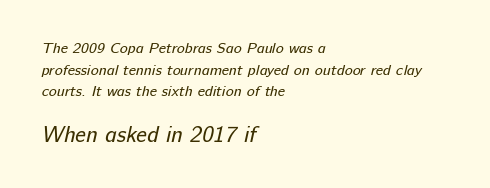
{"bold": "no", "underline": "no", "align": "left", "line_spacing": "normal", "line_spacing_ratio": 1.45, "letter_spacing": "normal", "letter_spacing_em": 0.0, "larger_block": "second", "size_ratio": 1.47, "glyph_px": 22}
